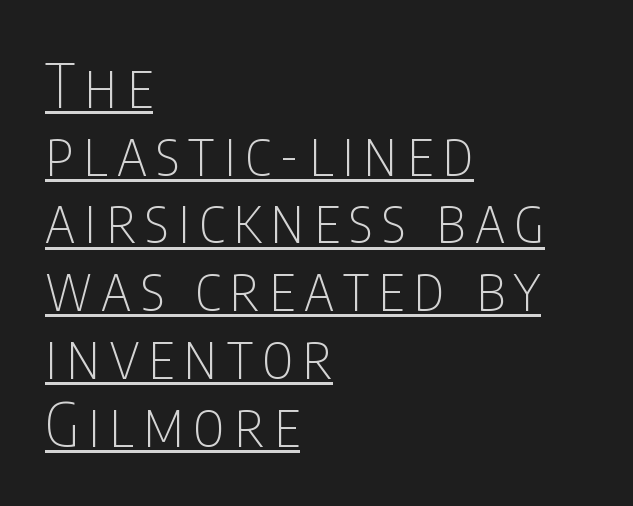
The image shows 61 px thin, condensed sans-serif type, upright; set left-aligned, tight line spacing (1.11x), underlined; low stroke contrast and a large x-height.
